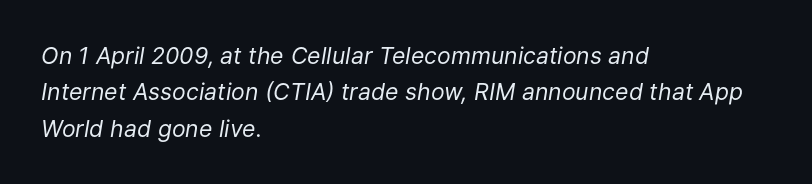
Type without underlining. Standard letterfit; no display-style spreading of the glyphs. The rendering uses a moderate line-height, typical for paragraphs. Reading down the block, your eye returns to a fixed left position each line.
